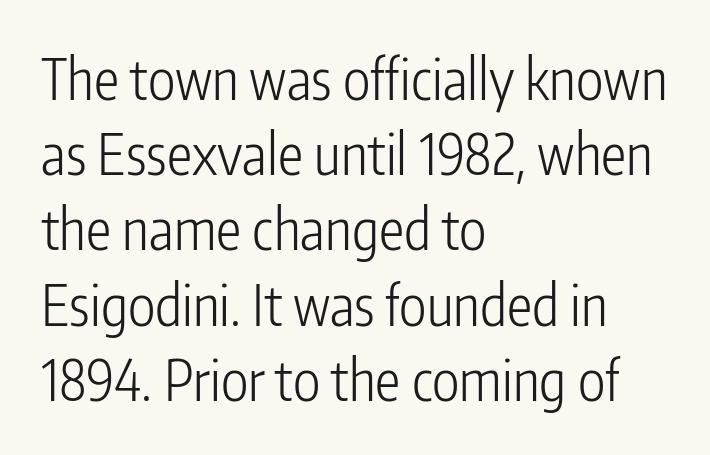
The gaps between neighbouring characters are ordinary and unremarkable. The glyphs in this specimen are sans serif. Think standard paragraph weight, or any step lighter than that. Bare-footed words on every line. Interline gaps are of average width in this sample.
